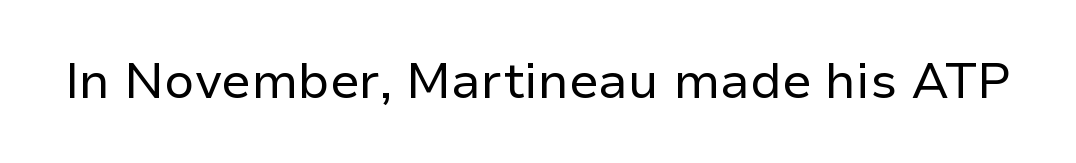
{"serif": "no", "italic": "no", "bold": "no", "weight": "regular", "width": "normal", "stroke_contrast": "low", "x_height": "medium", "monospaced": "no", "underline": "no", "letter_spacing": "normal", "letter_spacing_em": 0.0, "glyph_px": 50}
